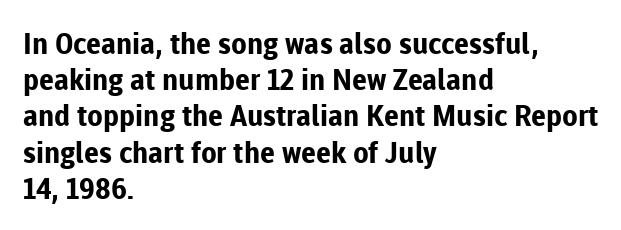
{"serif": "no", "italic": "no", "bold": "yes", "weight": "bold", "width": "normal", "stroke_contrast": "low", "x_height": "medium", "monospaced": "no", "underline": "no", "align": "left", "line_spacing": "normal", "line_spacing_ratio": 1.25, "letter_spacing": "normal", "letter_spacing_em": 0.0, "glyph_px": 29}
